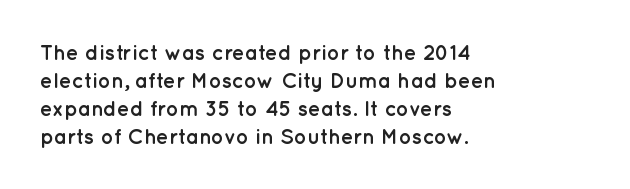
{"italic": "no", "bold": "yes", "underline": "no", "align": "left", "line_spacing": "normal", "line_spacing_ratio": 1.33, "letter_spacing": "normal", "letter_spacing_em": 0.0, "glyph_px": 21}
